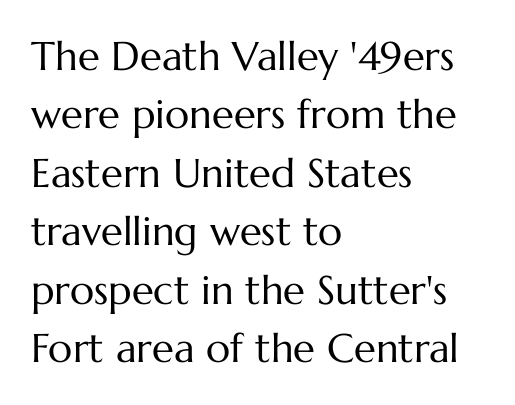
Each row of text sits above clean, open space. Spacing verdict: proportional, widths tailored to each character. Characters remain perfectly vertical along every line. Characters follow at the spacing the type designer built in. Visually the block forms a straight wall on the left and a jagged coastline on the right.
